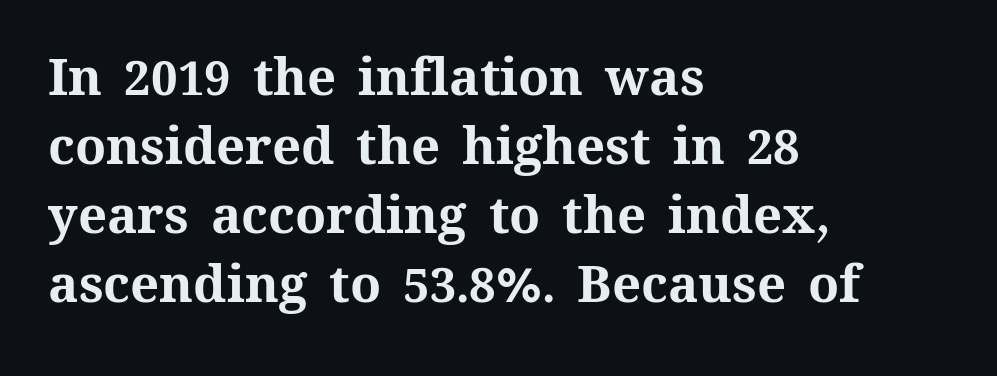
The image shows 51 px bold type, upright; set left-aligned, normal line spacing (1.35x), normal letter spacing, not underlined; medium stroke contrast and a medium x-height.
